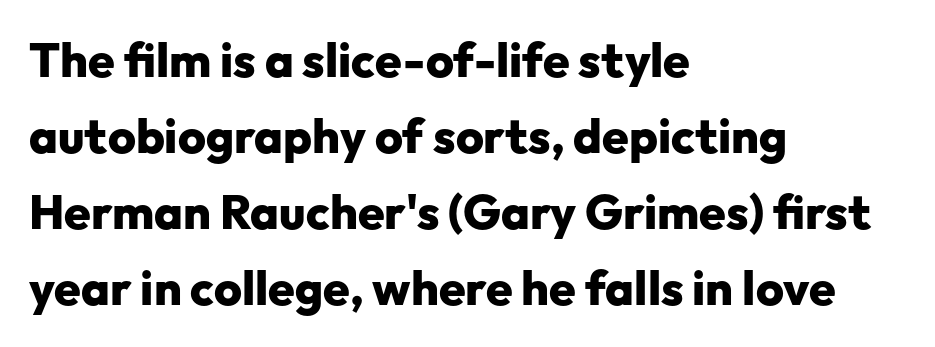
{"serif": "no", "italic": "no", "bold": "yes", "weight": "heavy", "width": "normal", "stroke_contrast": "low", "x_height": "medium", "monospaced": "no", "underline": "no", "align": "left", "line_spacing": "normal", "line_spacing_ratio": 1.58, "letter_spacing": "normal", "letter_spacing_em": 0.0, "glyph_px": 48}
